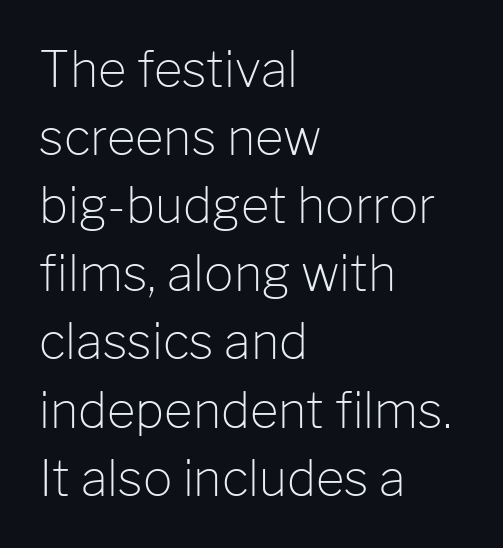
The passage shown has conventional tracking throughout. Note: no serifs on the glyphs. The baseline area is clear. The lettering holds an erect, upright posture throughout. The font is comparable to plain body text, perhaps lighter. Leftover space on each line is placed entirely after the last word.
